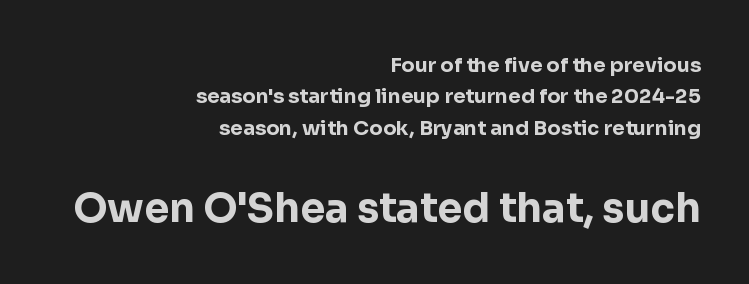
Q: Is the text bold? A: Yes.
Q: Is the text italic (slanted)? A: No, it is upright.
Q: Is the typeface a serif or a sans-serif typeface? A: Sans-serif.
Q: Is the text underlined? A: No.
Q: How is the paragraph aligned? A: Right-aligned.
Q: Is the spacing between letters normal or unusually wide? A: Normal.
Q: Is the spacing between lines tight, normal or loose? A: Normal.
Q: Which block of text is set in a larger size, the first (top) or the second (bottom)? A: The second (bottom) one.
Q: Width (condensed, normal, or wide)? A: Normal.
Q: Stroke contrast? A: Low.
Q: x-height? A: Medium.
Q: Monospaced? A: No.
